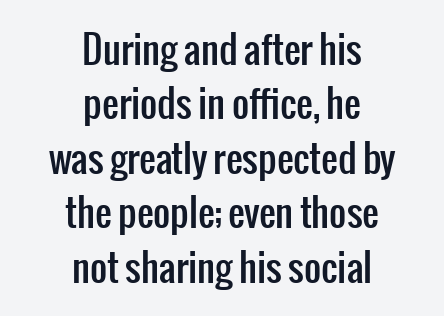
{"serif": "no", "italic": "no", "width": "condensed", "stroke_contrast": "low", "x_height": "medium", "monospaced": "no", "underline": "no", "align": "center", "line_spacing": "normal", "line_spacing_ratio": 1.47, "letter_spacing": "normal", "letter_spacing_em": 0.0, "glyph_px": 37}
